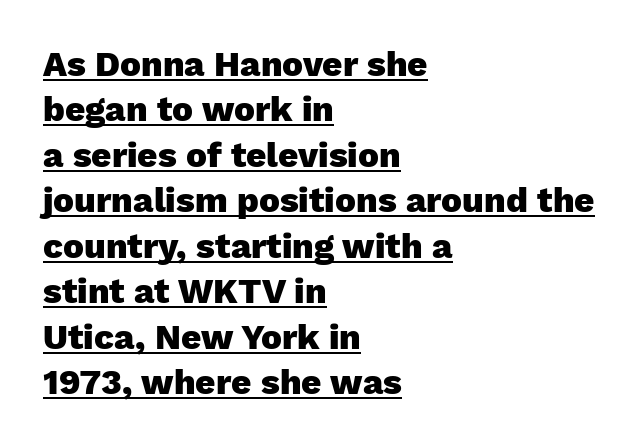
In designer terms, the underline attribute is active on this setting. Alignment: flush left. The face used here is rendered with its standard letterfit. These lines are rendered in a variable-pitch font.
